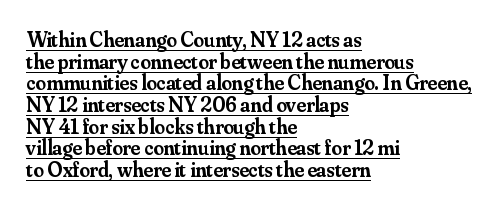
Inter-character spacing is left at the font's built-in metrics. The type sits square on the baseline with zero lean. Caption: multi-line text, flush left, ragged right. A bit beefed up — I'd call it semibold rather than bold. The lines are packed closely together with very little leading.
